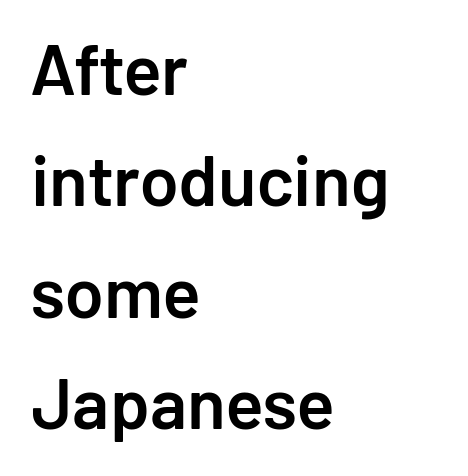
The image shows 71 px semibold sans-serif type, upright; set left-aligned, normal line spacing (1.57x), normal letter spacing, not underlined; low stroke contrast and a medium x-height.
